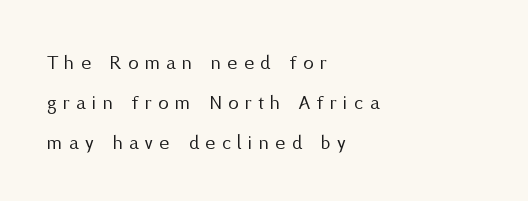
{"italic": "no", "bold": "no", "underline": "no", "align": "left", "line_spacing": "loose", "line_spacing_ratio": 1.9, "letter_spacing": "wide", "letter_spacing_em": 0.31, "glyph_px": 21}
